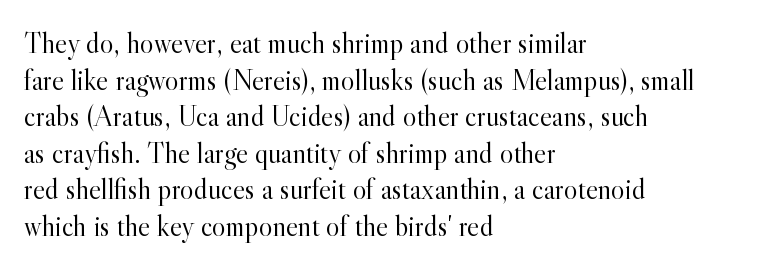
{"serif": "yes", "italic": "no", "bold": "no", "weight": "light", "width": "normal", "x_height": "small", "monospaced": "no", "underline": "no", "align": "left", "line_spacing": "normal", "line_spacing_ratio": 1.26, "letter_spacing": "normal", "letter_spacing_em": 0.0, "glyph_px": 29}
